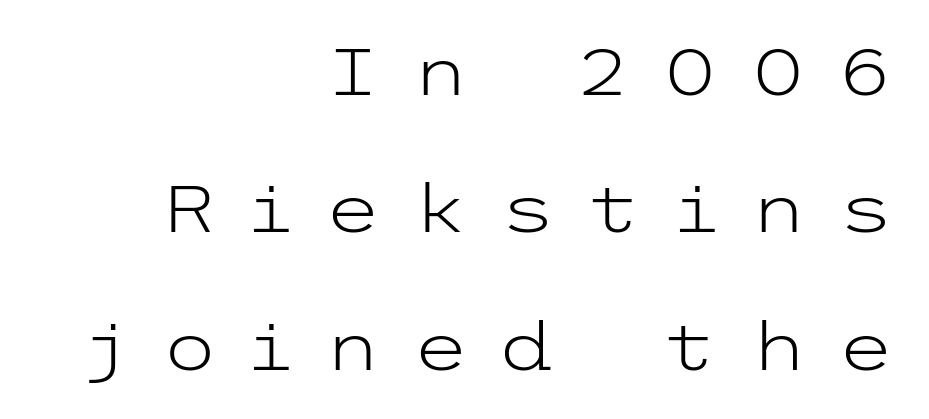
The text was rendered using a sans face with plain stroke endings. Honestly, the rows look like they've been pulled way apart. Notice how the passage keeps a crisp vertical edge on the right only. Quick note: not italic, upright. Letters have the restrained weight of plain body copy at most.
